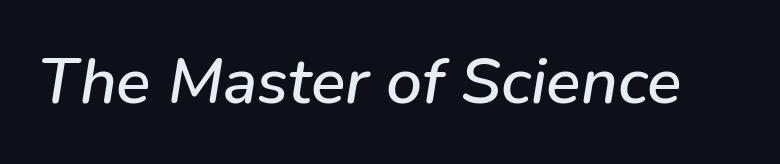
The zone under the glyphs is completely vacant. When letters slant like this, we call the style italic. Students, note that the glyphs here touch the page at normal intervals. Varying glyph widths throughout — classic text-font behaviour.
